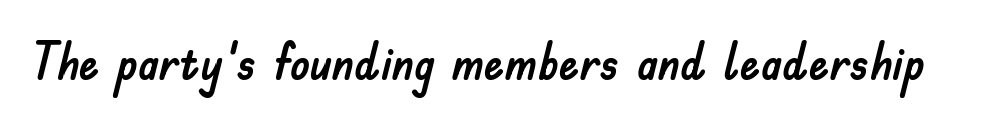
The image shows 51 px sans-serif type; set normal letter spacing, not underlined; low stroke contrast and a small x-height.
